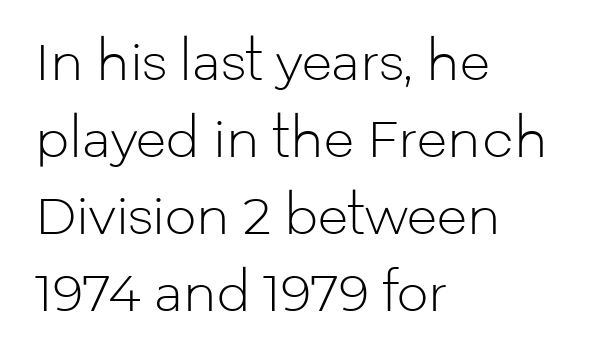
Q: Is the text bold? A: No.
Q: Is the text italic (slanted)? A: No, it is upright.
Q: Is the typeface a serif or a sans-serif typeface? A: Sans-serif.
Q: Is the text underlined? A: No.
Q: How is the paragraph aligned? A: Left-aligned.
Q: Is the spacing between letters normal or unusually wide? A: Normal.
Q: Is the spacing between lines tight, normal or loose? A: Normal.
Q: Width (condensed, normal, or wide)? A: Normal.
Q: Stroke contrast? A: Low.
Q: x-height? A: Medium.
Q: Monospaced? A: No.
